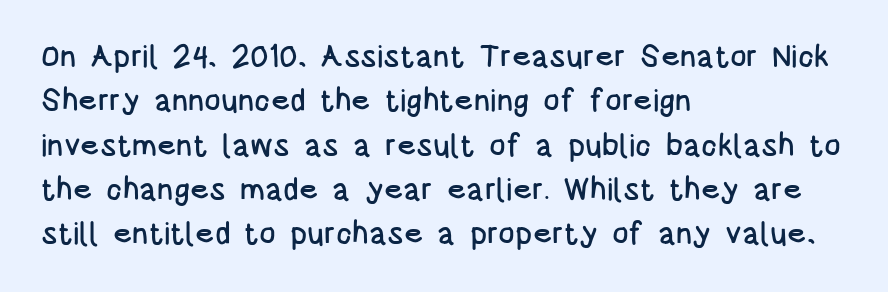
{"serif": "no", "italic": "no", "width": "condensed", "stroke_contrast": "low", "x_height": "large", "monospaced": "no", "underline": "no", "align": "left", "line_spacing": "normal", "line_spacing_ratio": 1.43, "letter_spacing": "normal", "letter_spacing_em": 0.0, "glyph_px": 31}
